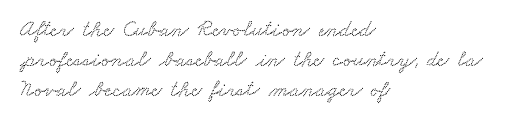
Interline gaps are of average width in this sample. Underlining? Definitely not there. Short note: letters normally spaced. Where is the straight margin? On the left.
